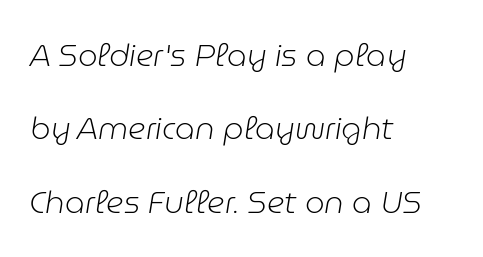
The face used here is proportionally spaced, like ordinary book or web type. The baseline area is clear. If you measured baseline to baseline, you'd find a long distance. The horizontal fit of the characters is conventional and even. Looking at the ascenders, they clearly lean. Caption: multi-line text, flush left, ragged right.
